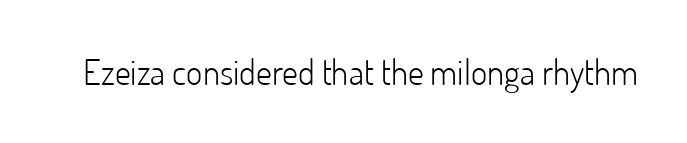
{"serif": "no", "italic": "no", "bold": "no", "weight": "light", "width": "normal", "stroke_contrast": "low", "x_height": "small", "monospaced": "no", "underline": "no", "letter_spacing": "normal", "letter_spacing_em": 0.0, "glyph_px": 35}
